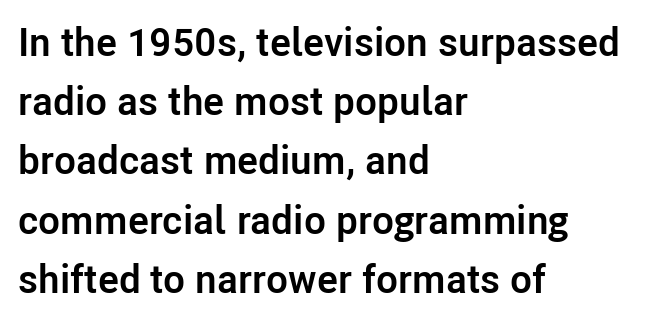
Q: Is the text bold? A: Yes.
Q: Is the text italic (slanted)? A: No, it is upright.
Q: Is the typeface a serif or a sans-serif typeface? A: Sans-serif.
Q: Is the text underlined? A: No.
Q: How is the paragraph aligned? A: Left-aligned.
Q: Is the spacing between letters normal or unusually wide? A: Normal.
Q: Is the spacing between lines tight, normal or loose? A: Normal.
Q: Width (condensed, normal, or wide)? A: Normal.
Q: Stroke contrast? A: Low.
Q: x-height? A: Medium.
Q: Monospaced? A: No.
